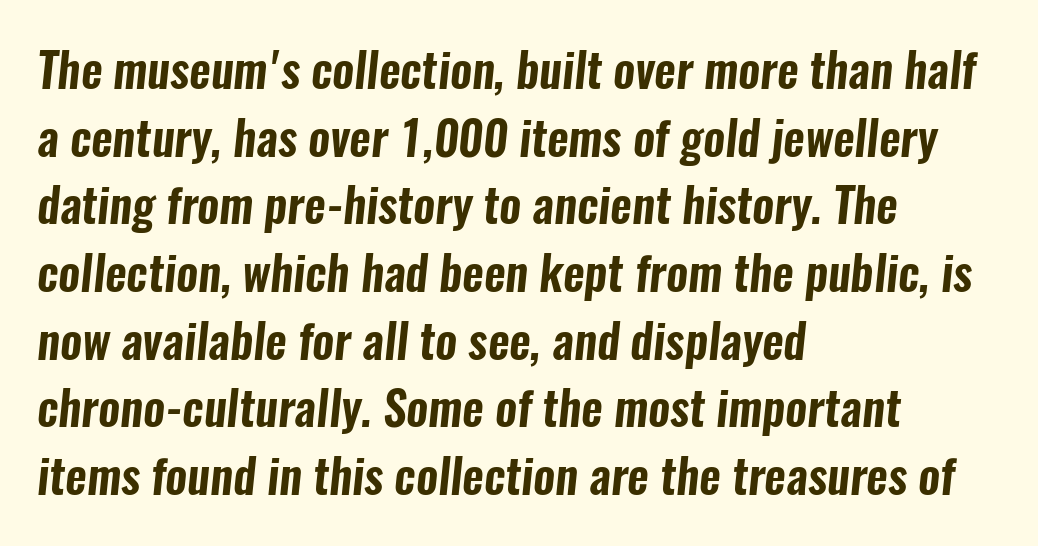
Q: Is the typeface a serif or a sans-serif typeface? A: Sans-serif.
Q: Is the text underlined? A: No.
Q: How is the paragraph aligned? A: Left-aligned.
Q: Is the spacing between letters normal or unusually wide? A: Normal.
Q: Is the spacing between lines tight, normal or loose? A: Normal.
Q: Width (condensed, normal, or wide)? A: Condensed.
Q: Stroke contrast? A: Low.
Q: x-height? A: Medium.
Q: Monospaced? A: No.
